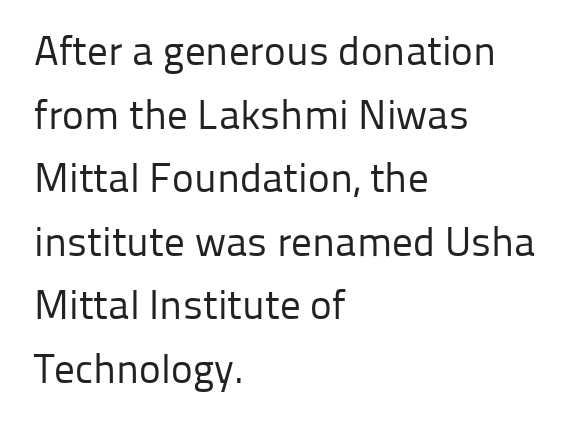
Q: Is the text bold? A: No.
Q: Is the text italic (slanted)? A: No, it is upright.
Q: Is the typeface a serif or a sans-serif typeface? A: Sans-serif.
Q: Is the text underlined? A: No.
Q: How is the paragraph aligned? A: Left-aligned.
Q: Is the spacing between letters normal or unusually wide? A: Normal.
Q: Is the spacing between lines tight, normal or loose? A: Normal.
Q: Width (condensed, normal, or wide)? A: Normal.
Q: Stroke contrast? A: Low.
Q: x-height? A: Medium.
Q: Monospaced? A: No.
